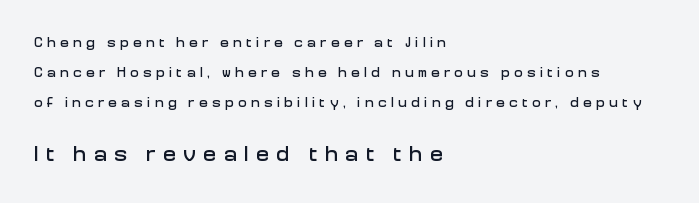
{"italic": "no", "underline": "no", "align": "left", "line_spacing": "loose", "line_spacing_ratio": 2.14, "letter_spacing": "wide", "letter_spacing_em": 0.33, "larger_block": "second", "size_ratio": 1.57, "glyph_px": 22}
